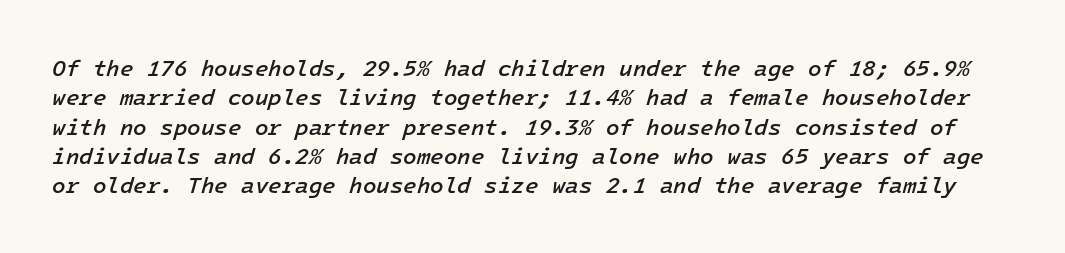
Q: Is the text bold? A: Semi-bold.
Q: Is the text italic (slanted)? A: Yes, it leans right by about 16 degrees.
Q: Is the text underlined? A: No.
Q: Is the spacing between letters normal or unusually wide? A: Normal.
Q: Is the spacing between lines tight, normal or loose? A: Normal.
